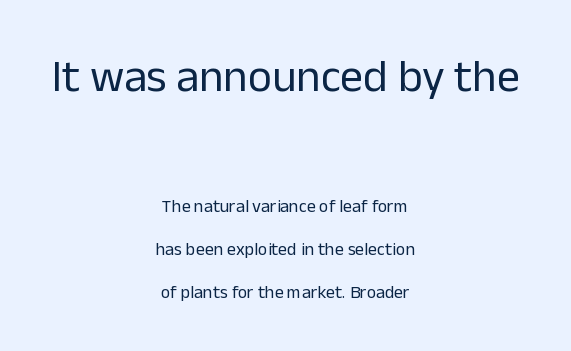
{"serif": "no", "italic": "no", "bold": "no", "weight": "regular", "width": "normal", "stroke_contrast": "low", "x_height": "medium", "monospaced": "no", "underline": "no", "align": "center", "line_spacing": "loose", "line_spacing_ratio": 2.38, "letter_spacing": "normal", "letter_spacing_em": 0.0, "larger_block": "first", "size_ratio": 2.56, "glyph_px": 46}
